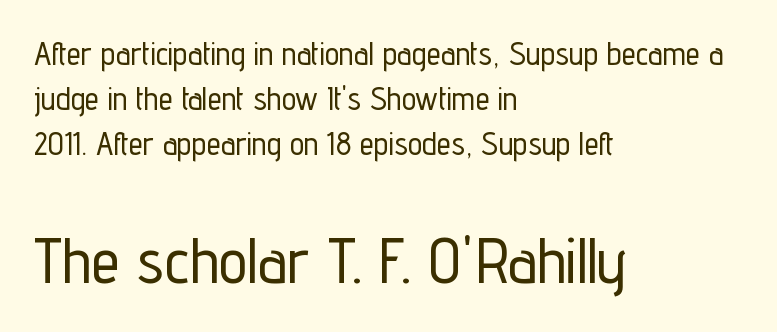
Stroke terminals: plain, sans-serif. The letters in the lower block stand taller than those in the block above. Ordinary non-slanted type is in use. The vertical gap from one line to the next is medium.
